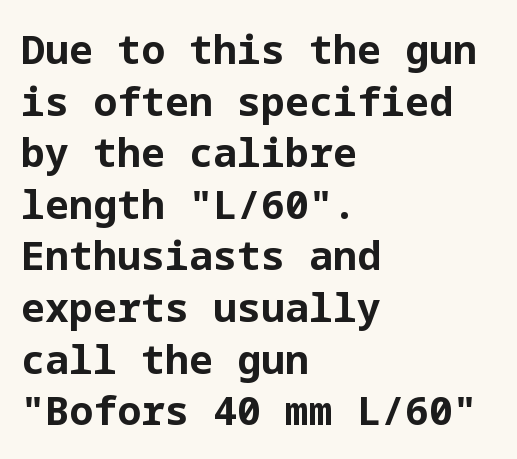
The image shows 40 px bold sans-serif type, upright; set left-aligned, normal line spacing (1.29x), normal letter spacing, not underlined; low stroke contrast and a medium x-height.
